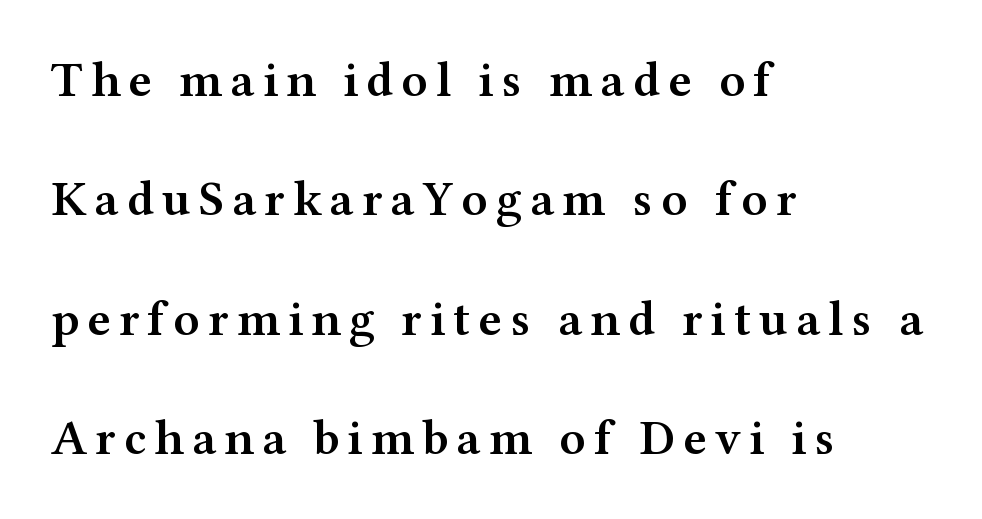
Leading: increased. The ragged edge is on the right, which tells us the setting is flush left. The face used here is a semibold: visibly heavier than regular, lighter than bold. The letters stand upright; this is a roman face.
